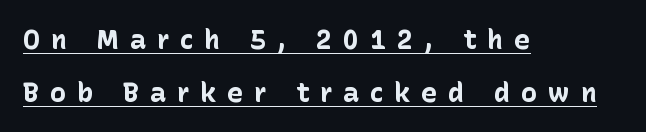
{"italic": "no", "bold": "yes", "underline": "yes", "align": "left", "line_spacing": "loose", "line_spacing_ratio": 1.96, "letter_spacing": "wide", "letter_spacing_em": 0.4, "glyph_px": 27}
